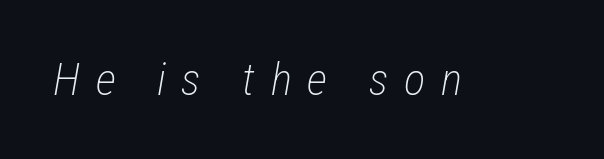
The image shows 45 px light, condensed type, italic (leaning right); set unusually wide letter spacing (+0.35 em), not underlined; low stroke contrast and a medium x-height.
